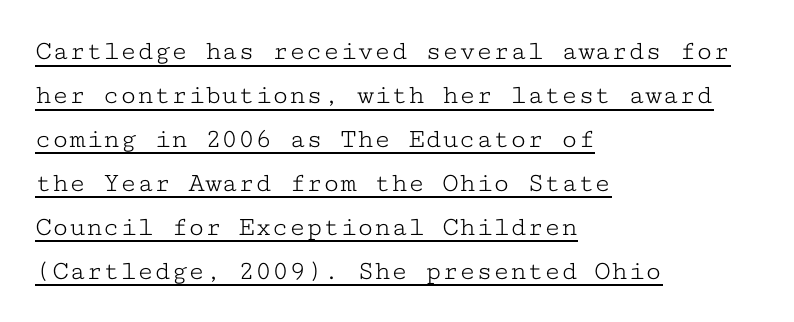
The image shows 28 px light, wide serif type, upright, monospaced; set left-aligned, normal line spacing (1.57x), normal letter spacing, underlined; low stroke contrast and a medium x-height.
